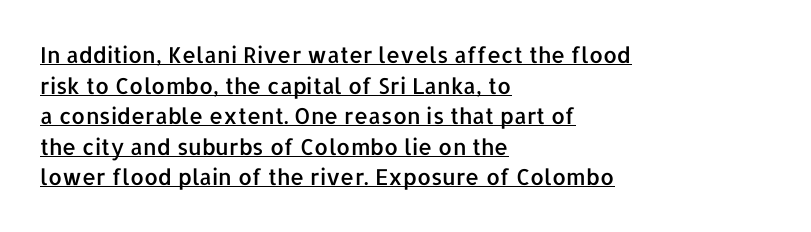
The image shows 22 px text type, upright; set left-aligned, normal line spacing (1.39x), normal letter spacing, underlined.
